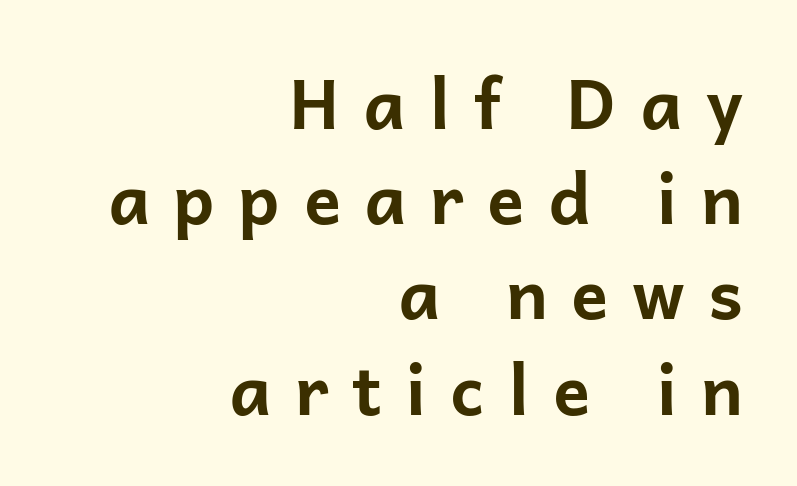
Q: Is the text bold? A: Yes.
Q: Is the text italic (slanted)? A: No, it is upright.
Q: Is the typeface a serif or a sans-serif typeface? A: Sans-serif.
Q: Is the text underlined? A: No.
Q: How is the paragraph aligned? A: Right-aligned.
Q: Is the spacing between letters normal or unusually wide? A: Unusually wide.
Q: Is the spacing between lines tight, normal or loose? A: Normal.
Q: Width (condensed, normal, or wide)? A: Normal.
Q: Stroke contrast? A: Low.
Q: x-height? A: Medium.
Q: Monospaced? A: No.
